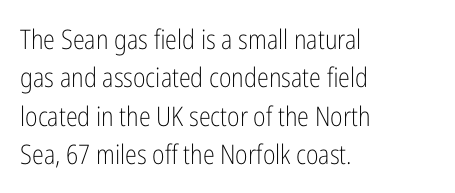
The image shows 27 px text type, upright; set left-aligned, normal line spacing (1.42x), normal letter spacing, not underlined.
